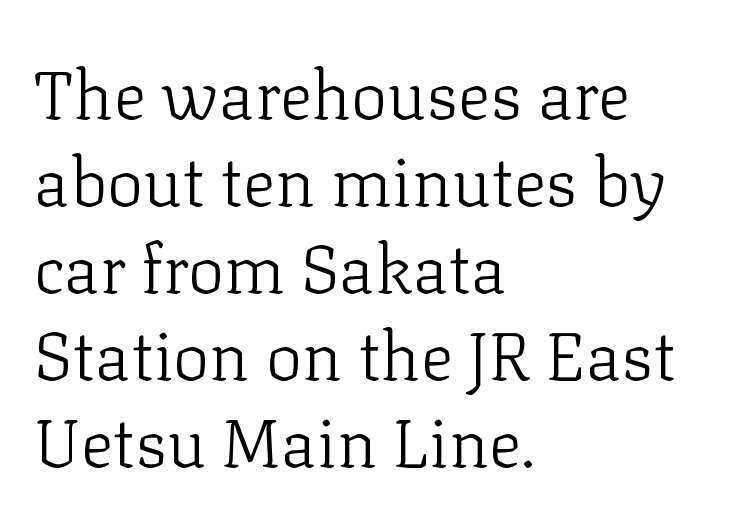
The image shows 68 px light serif type, upright; set left-aligned, normal line spacing (1.28x), normal letter spacing, not underlined; low stroke contrast and a medium x-height.
